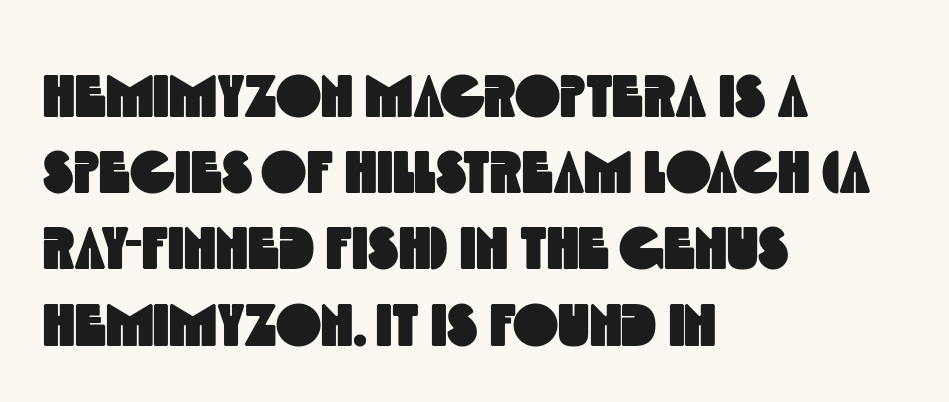
The image shows 61 px condensed sans-serif type; set left-aligned, normal line spacing (1.25x), normal letter spacing, not underlined; a large x-height.
